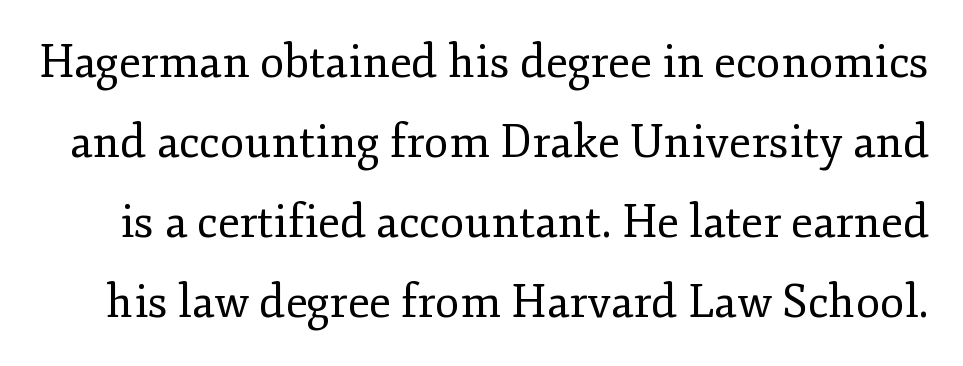
Q: Is the text bold? A: No.
Q: Is the text italic (slanted)? A: No, it is upright.
Q: Is the typeface a serif or a sans-serif typeface? A: Serif.
Q: Is the text underlined? A: No.
Q: Is the spacing between letters normal or unusually wide? A: Normal.
Q: Width (condensed, normal, or wide)? A: Normal.
Q: Stroke contrast? A: Low.
Q: x-height? A: Small.
Q: Monospaced? A: No.
